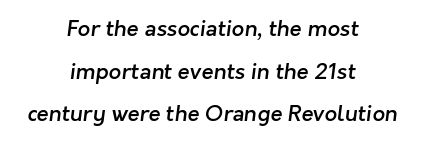
The letters are semibold — heavier than regular but short of a full bold. Casual observation: everything's sitting right in the middle. A great deal of white space separates one row of letters from the next. Beneath every word, the page is bare.
